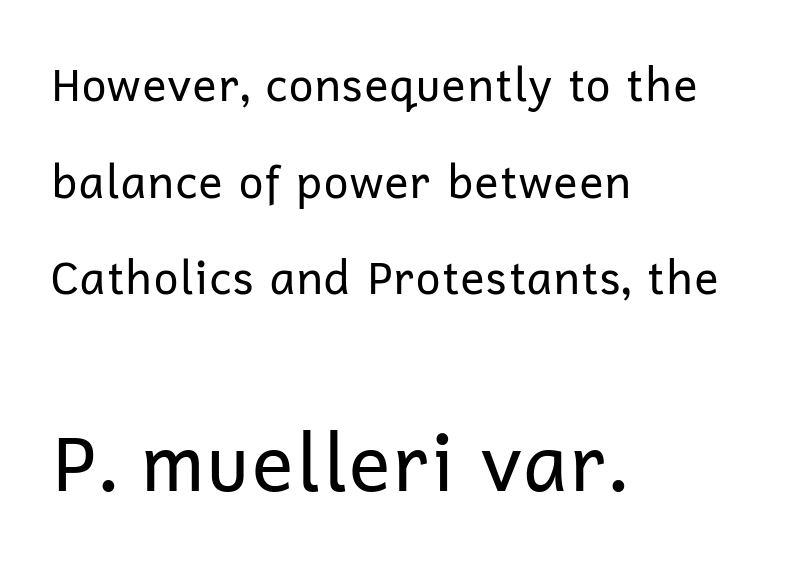
Q: Is the text bold? A: No.
Q: Is the text italic (slanted)? A: No, it is upright.
Q: Is the typeface a serif or a sans-serif typeface? A: Sans-serif.
Q: Is the text underlined? A: No.
Q: How is the paragraph aligned? A: Left-aligned.
Q: Is the spacing between letters normal or unusually wide? A: Normal.
Q: Is the spacing between lines tight, normal or loose? A: Loose.
Q: Which block of text is set in a larger size, the first (top) or the second (bottom)? A: The second (bottom) one.
Q: Width (condensed, normal, or wide)? A: Normal.
Q: Stroke contrast? A: Low.
Q: x-height? A: Medium.
Q: Monospaced? A: No.
